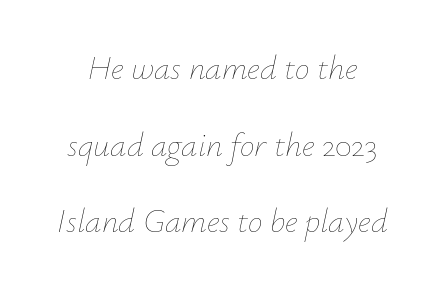
Q: Is the text bold? A: No.
Q: Is the text italic (slanted)? A: Yes, it leans right by about 12 degrees.
Q: Is the text underlined? A: No.
Q: Is the spacing between letters normal or unusually wide? A: Normal.
Q: Is the spacing between lines tight, normal or loose? A: Loose.
Q: Width (condensed, normal, or wide)? A: Normal.
Q: Stroke contrast? A: Low.
Q: x-height? A: Small.
Q: Monospaced? A: No.
